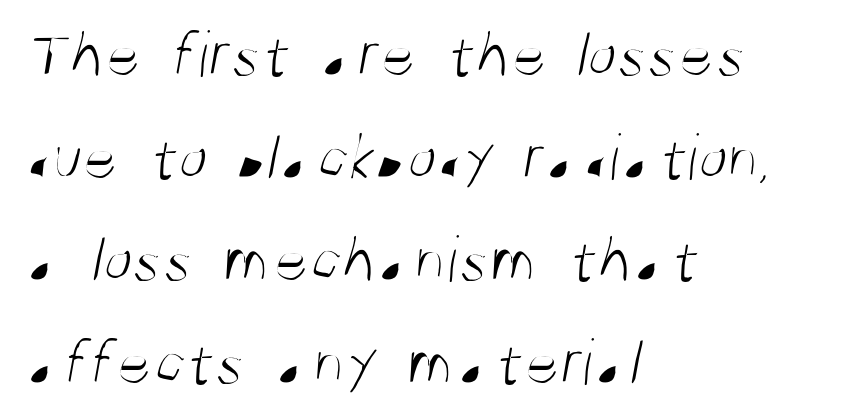
Q: Is the text bold? A: No.
Q: Is the typeface a serif or a sans-serif typeface? A: Sans-serif.
Q: Is the text underlined? A: No.
Q: How is the paragraph aligned? A: Left-aligned.
Q: Is the spacing between letters normal or unusually wide? A: Normal.
Q: Is the spacing between lines tight, normal or loose? A: Normal.
Q: Width (condensed, normal, or wide)? A: Condensed.
Q: Stroke contrast? A: Medium.
Q: x-height? A: Large.
Q: Monospaced? A: No.
